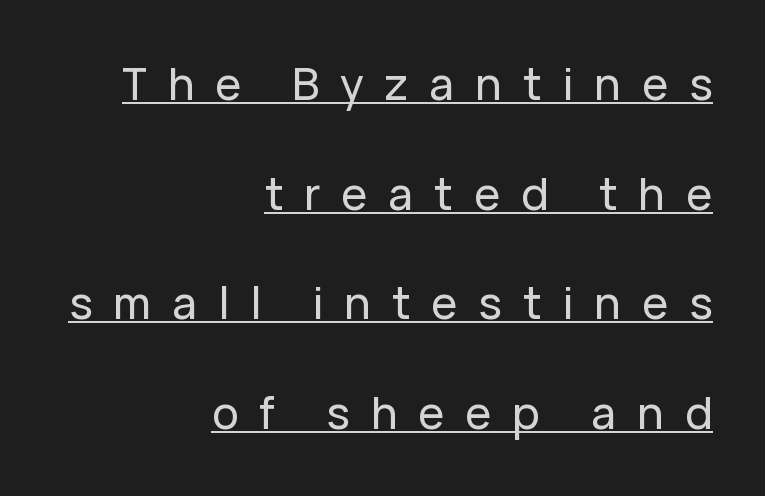
{"serif": "no", "italic": "no", "width": "normal", "stroke_contrast": "low", "x_height": "medium", "monospaced": "no", "underline": "yes", "align": "right", "line_spacing": "loose", "line_spacing_ratio": 2.49, "letter_spacing": "wide", "letter_spacing_em": 0.48, "glyph_px": 44}
